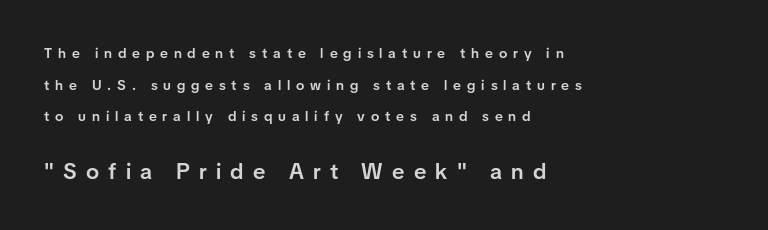
The space beneath each line is pristine and unruled. Notice how the passage keeps a crisp vertical edge on the left only. Inter-character spacing is expanded well beyond the font's built-in metrics. Leading is clearly above the norm, producing a sparse column. The rendering uses a semibold face; strokes are thickened but not to full bold.
